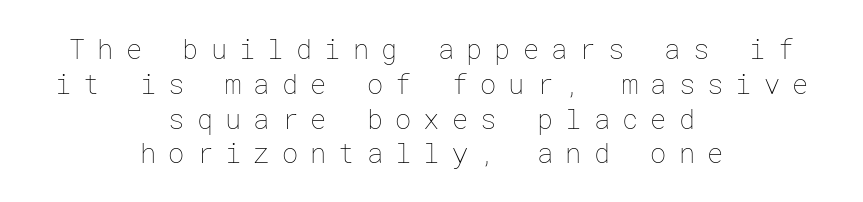
Each row of text sits above clean, open space. How would I describe the line gaps? Plain and ordinary. These glyphs show unthickened strokes, regular width or finer. Italic? Not at all — the glyphs are vertical. A typesetter would call this heavily tracked-out type.
